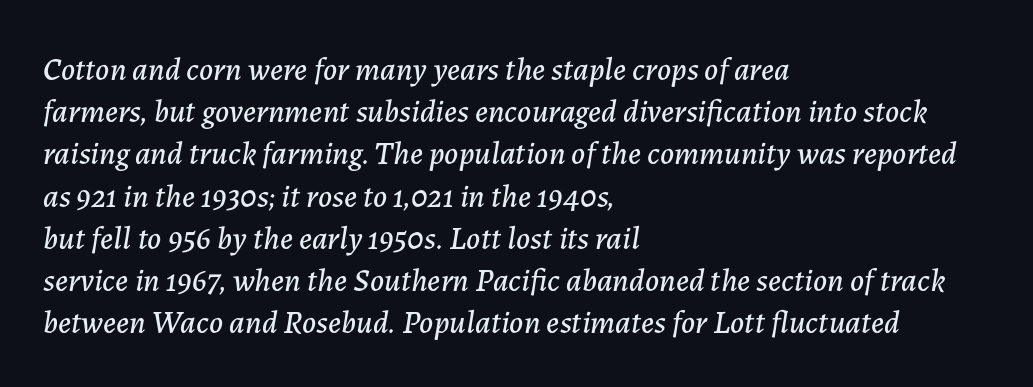
Q: Is the text italic (slanted)? A: Yes, it leans right by about 7 degrees.
Q: Is the text underlined? A: No.
Q: How is the paragraph aligned? A: Left-aligned.
Q: Is the spacing between letters normal or unusually wide? A: Normal.
Q: Is the spacing between lines tight, normal or loose? A: Normal.
Q: Width (condensed, normal, or wide)? A: Normal.
Q: Stroke contrast? A: Low.
Q: x-height? A: Medium.
Q: Monospaced? A: No.
